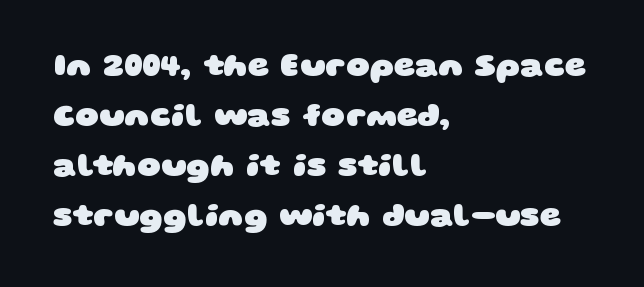
Q: Is the text bold? A: Yes.
Q: Is the typeface a serif or a sans-serif typeface? A: Sans-serif.
Q: Is the text underlined? A: No.
Q: How is the paragraph aligned? A: Left-aligned.
Q: Is the spacing between letters normal or unusually wide? A: Normal.
Q: Is the spacing between lines tight, normal or loose? A: Normal.
Q: Width (condensed, normal, or wide)? A: Wide.
Q: Stroke contrast? A: Low.
Q: x-height? A: Large.
Q: Monospaced? A: No.
